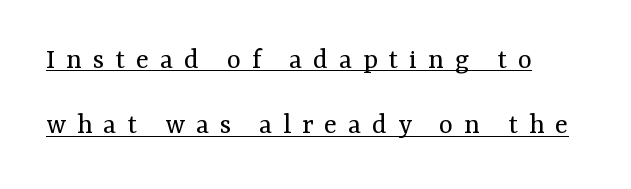
{"serif": "yes", "italic": "no", "bold": "no", "weight": "regular", "width": "normal", "stroke_contrast": "medium", "x_height": "medium", "monospaced": "no", "underline": "yes", "line_spacing": "loose", "line_spacing_ratio": 2.18, "letter_spacing": "wide", "letter_spacing_em": 0.36, "glyph_px": 30}
